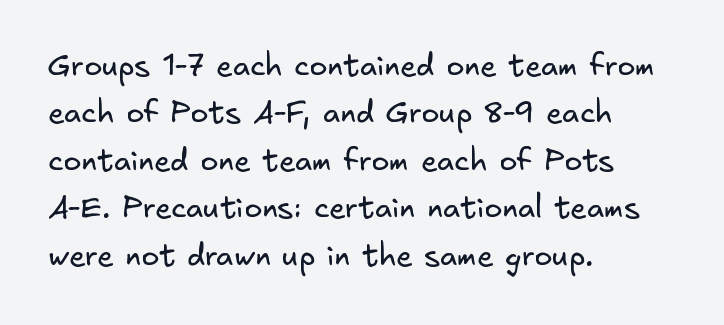
{"serif": "no", "bold": "no", "weight": "regular", "width": "normal", "stroke_contrast": "low", "x_height": "small", "underline": "no", "align": "left", "line_spacing": "normal", "line_spacing_ratio": 1.58, "letter_spacing": "normal", "letter_spacing_em": 0.0, "glyph_px": 30}
